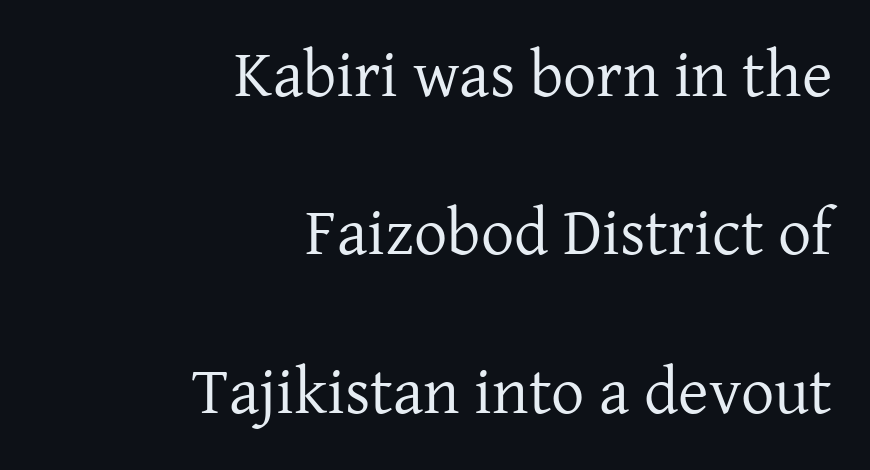
Q: Is the text bold? A: No.
Q: Is the text italic (slanted)? A: No, it is upright.
Q: Is the typeface a serif or a sans-serif typeface? A: Serif.
Q: Is the text underlined? A: No.
Q: How is the paragraph aligned? A: Right-aligned.
Q: Is the spacing between letters normal or unusually wide? A: Normal.
Q: Is the spacing between lines tight, normal or loose? A: Loose.
Q: Width (condensed, normal, or wide)? A: Normal.
Q: Stroke contrast? A: Low.
Q: x-height? A: Medium.
Q: Monospaced? A: No.
